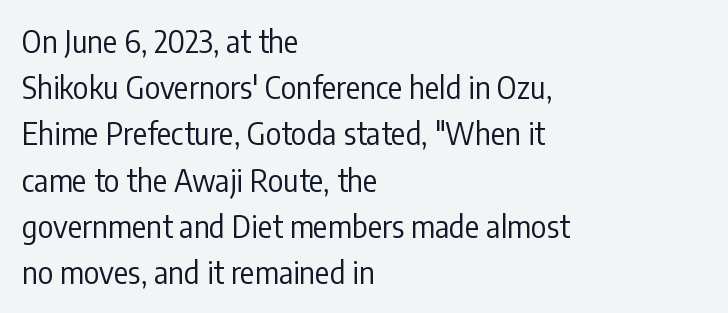
Note: no serifs on the glyphs. The specimen omits any rule beneath the text block's lines. The typeface has the unassuming heft of standard copy or less. Does the lettering tilt? It doesn't — this is upright.
